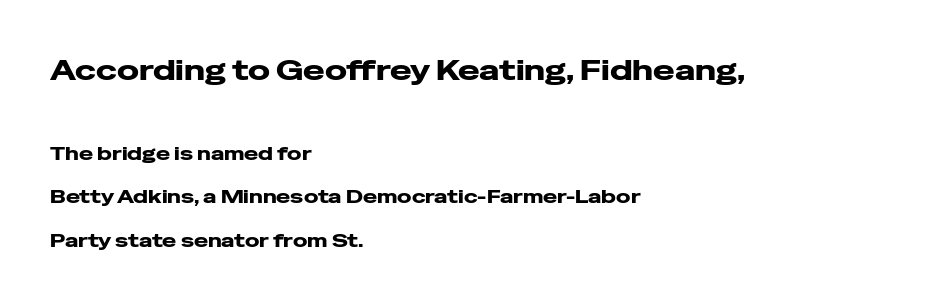
The image shows 29 px heavy, wide sans-serif type, upright; set left-aligned, loose line spacing (2.29x), normal letter spacing, not underlined; the first (top) block is 1.53x larger; low stroke contrast and a medium x-height.
